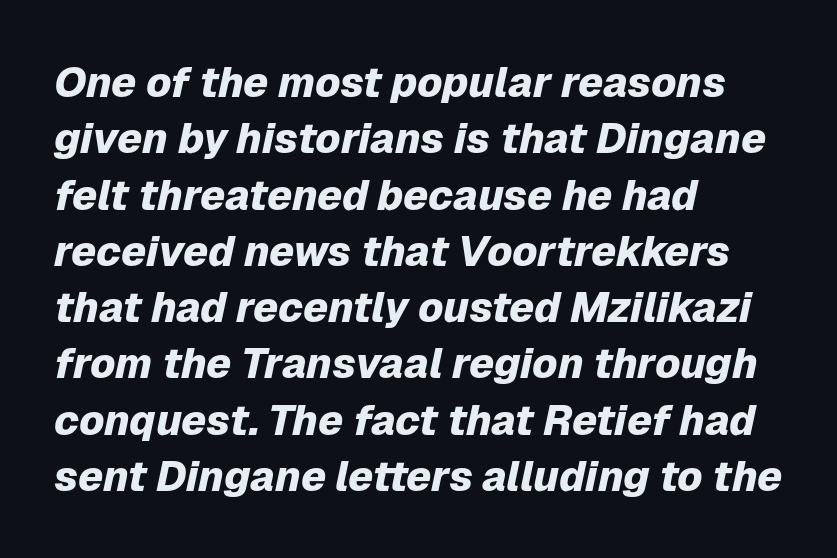
Would a proofreader flag this as italicized? Yes. Quick note: interline space is typical. A typesetter would call this proportional, since set widths differ per character. Honestly, there is no underline to notice here at all. Chunky letters — that's bold for sure.
